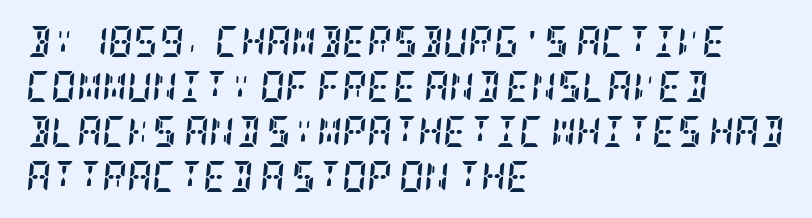
The image shows 31 px semibold, condensed serif type, italic (leaning right); set left-aligned, normal line spacing (1.45x), normal letter spacing, not underlined; low stroke contrast and a large x-height.
